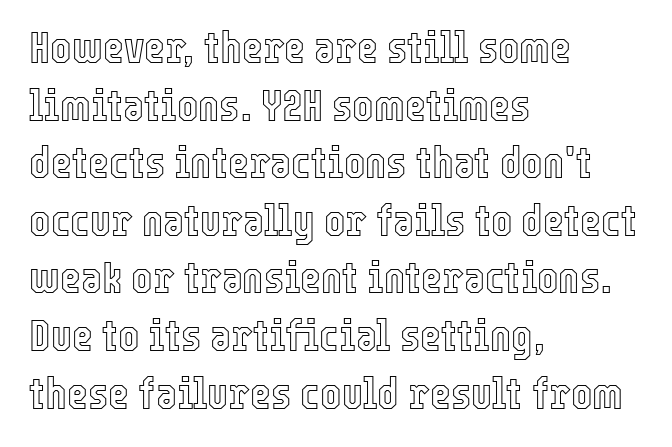
This is the regular roman posture of the typeface. Notice how descenders clear the ascenders below comfortably — that's standard leading. Descenders hang freely into open space. A typesetter would call this zero additional tracking. You could not count columns in this text — the font is proportionally spaced. The rag falls on the right side of this text block.
